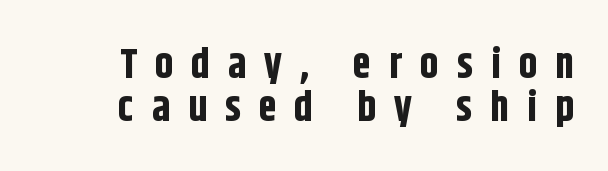
Which margin do the lines hug? The right one — the left edge is uneven. Plenty of ink on the page — the face is bold. Glyph-to-glyph distance is far greater than everyday printed text. The leading is snug, giving the passage a crowded texture. Each row of text sits above clean, open space. The designer went with a sans here, leaving each stem footless.
